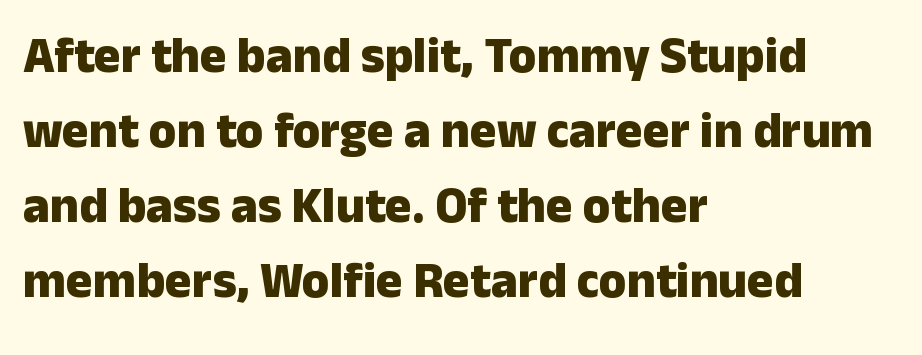
Q: Is the text bold? A: Yes.
Q: Is the text italic (slanted)? A: No, it is upright.
Q: Is the typeface a serif or a sans-serif typeface? A: Sans-serif.
Q: Is the text underlined? A: No.
Q: How is the paragraph aligned? A: Left-aligned.
Q: Is the spacing between letters normal or unusually wide? A: Normal.
Q: Is the spacing between lines tight, normal or loose? A: Normal.
Q: Width (condensed, normal, or wide)? A: Normal.
Q: Stroke contrast? A: Low.
Q: x-height? A: Medium.
Q: Monospaced? A: No.
